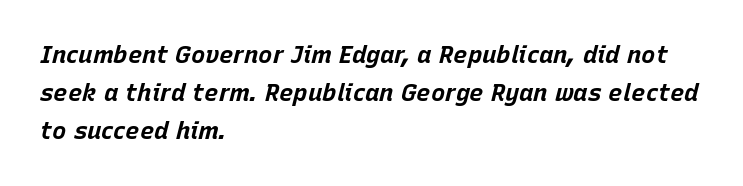
The image shows 24 px bold type, italic (leaning right); set left-aligned, normal line spacing (1.59x), normal letter spacing, not underlined.
